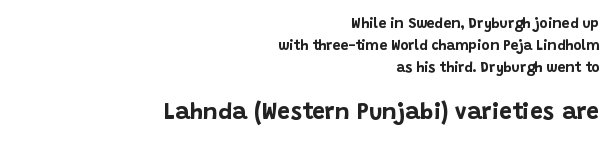
{"italic": "no", "bold": "yes", "underline": "no", "align": "right", "line_spacing": "normal", "line_spacing_ratio": 1.58, "letter_spacing": "normal", "letter_spacing_em": 0.0, "larger_block": "second", "size_ratio": 1.64, "glyph_px": 23}
